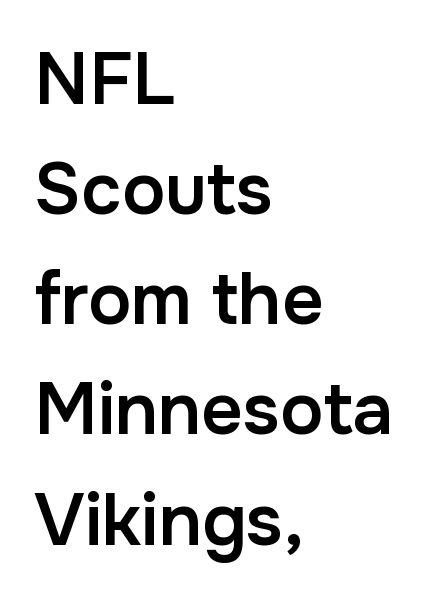
No word sits above an underline. A typesetter would label this face a sans. Letter spacing: default. These lines are rendered in a variable-pitch font.
